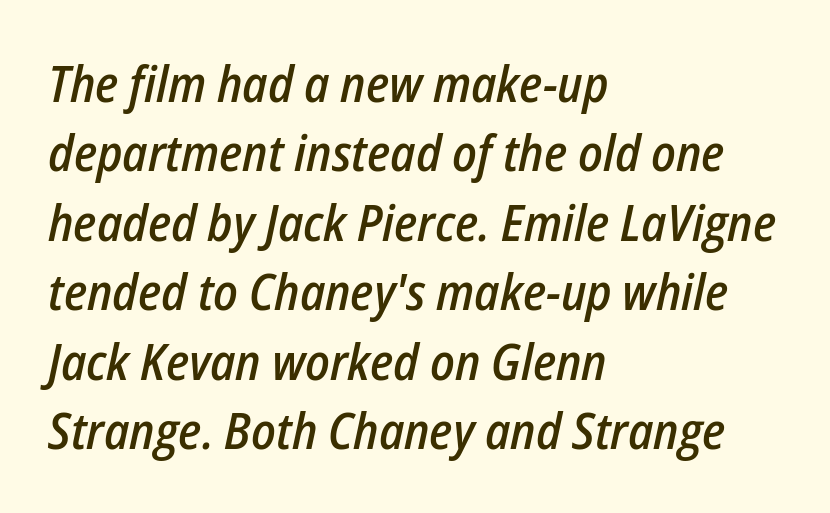
Q: Is the text bold? A: Semi-bold.
Q: Is the text italic (slanted)? A: Yes, it leans right by about 12 degrees.
Q: Is the text underlined? A: No.
Q: How is the paragraph aligned? A: Left-aligned.
Q: Is the spacing between letters normal or unusually wide? A: Normal.
Q: Is the spacing between lines tight, normal or loose? A: Normal.
Q: Width (condensed, normal, or wide)? A: Condensed.
Q: Stroke contrast? A: Low.
Q: x-height? A: Medium.
Q: Monospaced? A: No.
